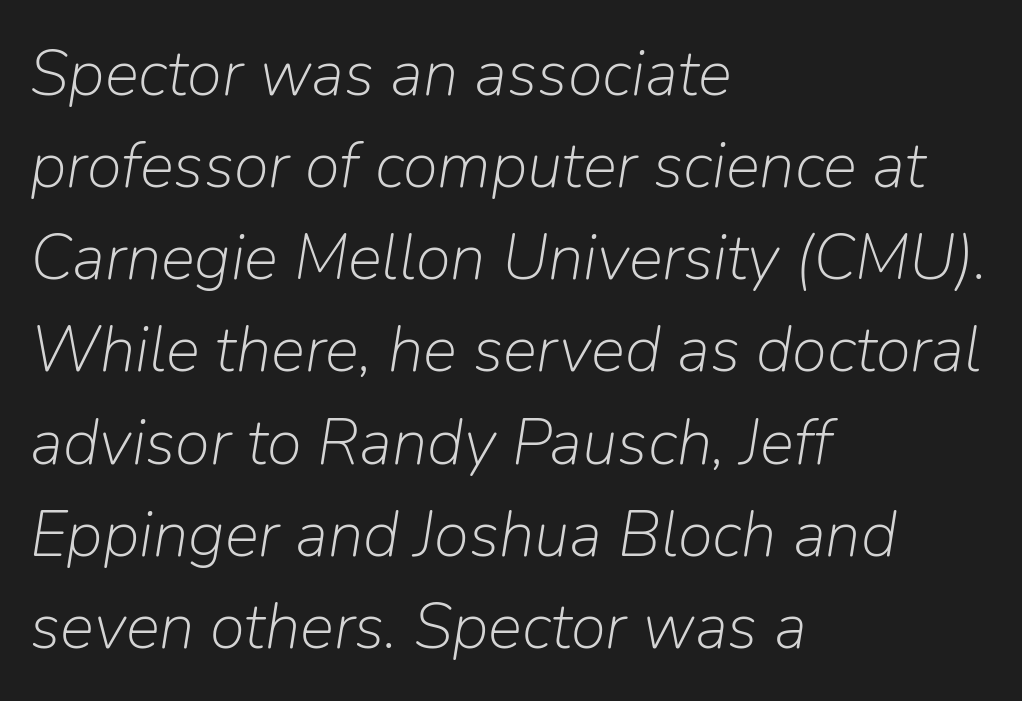
Each word holds together tightly as a unit, with standard inter-letter gaps. Underline: absent. Looks like regular typesetting: each glyph gets only the width it needs. The typesetting does not lean heavy: it is not bold. Casual observation: everything's shoved over to the left.
